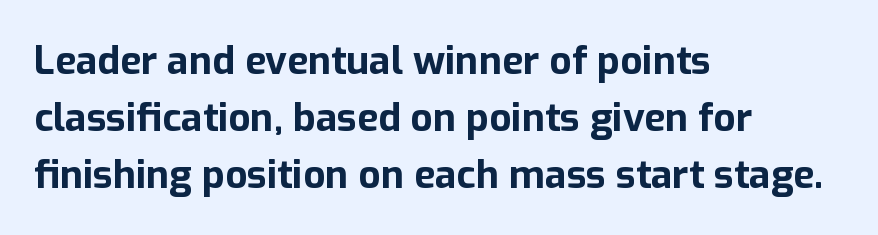
The image shows 39 px bold sans-serif type, upright; set left-aligned, normal line spacing (1.46x), normal letter spacing, not underlined; low stroke contrast and a medium x-height.
